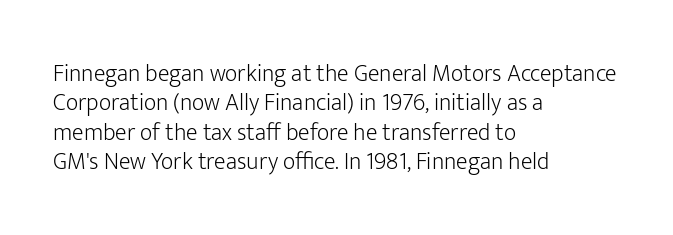
Notice how the stems are strictly vertical — no italics here. Standard letterfit; no display-style spreading of the glyphs. The space beneath each line is pristine and unruled. Counters stay open thanks to moderate or lighter strokes. A classic flush-left, rag-right setting is used for this passage.
